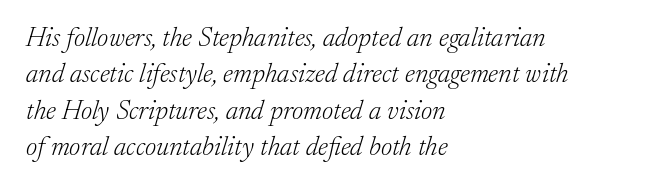
{"italic": "yes", "lean": "right", "slant_degrees": 17, "bold": "no", "underline": "no", "align": "left", "line_spacing": "normal", "line_spacing_ratio": 1.35, "letter_spacing": "normal", "letter_spacing_em": 0.0, "glyph_px": 27}
